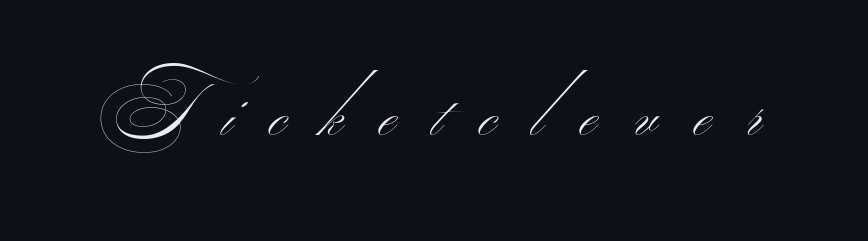
You could not count columns in this text — the font is proportionally spaced. The rendering inserts visible extra space after every character. Note: no serifs on the glyphs. The words here are not underlined. Weight: not bold — regular or lighter.
